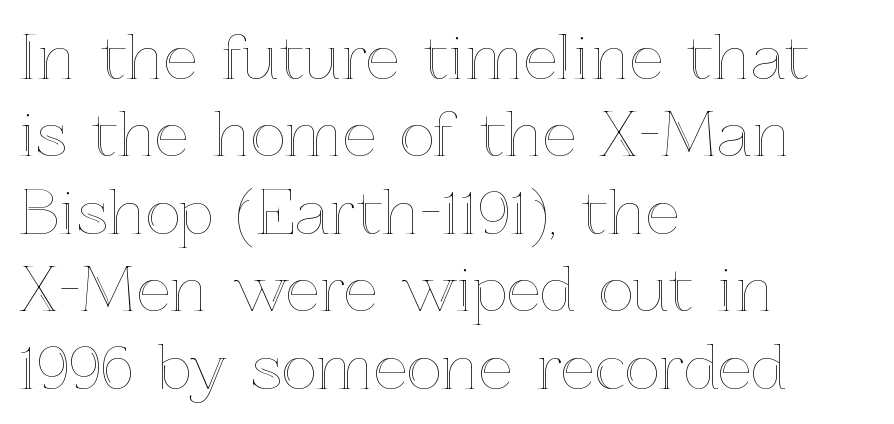
{"italic": "no", "width": "normal", "x_height": "medium", "monospaced": "no", "underline": "no", "align": "left", "line_spacing": "normal", "line_spacing_ratio": 1.29, "letter_spacing": "normal", "letter_spacing_em": 0.0, "glyph_px": 60}
